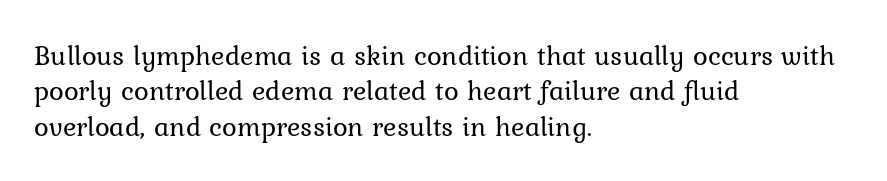
Q: Is the text bold? A: No.
Q: Is the text italic (slanted)? A: No, it is upright.
Q: Is the typeface a serif or a sans-serif typeface? A: Serif.
Q: Is the text underlined? A: No.
Q: How is the paragraph aligned? A: Left-aligned.
Q: Is the spacing between letters normal or unusually wide? A: Normal.
Q: Is the spacing between lines tight, normal or loose? A: Normal.
Q: Width (condensed, normal, or wide)? A: Normal.
Q: Stroke contrast? A: Low.
Q: x-height? A: Medium.
Q: Monospaced? A: No.
